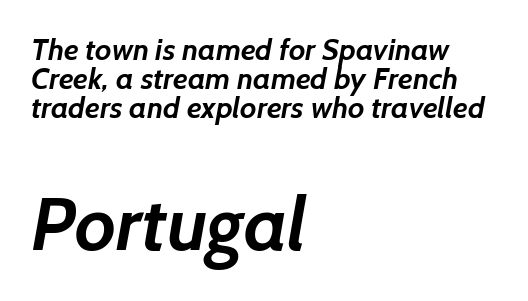
Q: Is the text bold? A: Yes.
Q: Is the typeface a serif or a sans-serif typeface? A: Sans-serif.
Q: Is the text underlined? A: No.
Q: How is the paragraph aligned? A: Left-aligned.
Q: Is the spacing between letters normal or unusually wide? A: Normal.
Q: Is the spacing between lines tight, normal or loose? A: Tight.
Q: Which block of text is set in a larger size, the first (top) or the second (bottom)? A: The second (bottom) one.
Q: Width (condensed, normal, or wide)? A: Normal.
Q: Stroke contrast? A: Low.
Q: x-height? A: Medium.
Q: Monospaced? A: No.
